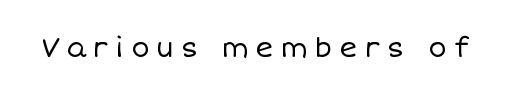
Q: Is the text bold? A: No.
Q: Is the text italic (slanted)? A: No, it is upright.
Q: Is the text underlined? A: No.
Q: Is the spacing between letters normal or unusually wide? A: Unusually wide.
